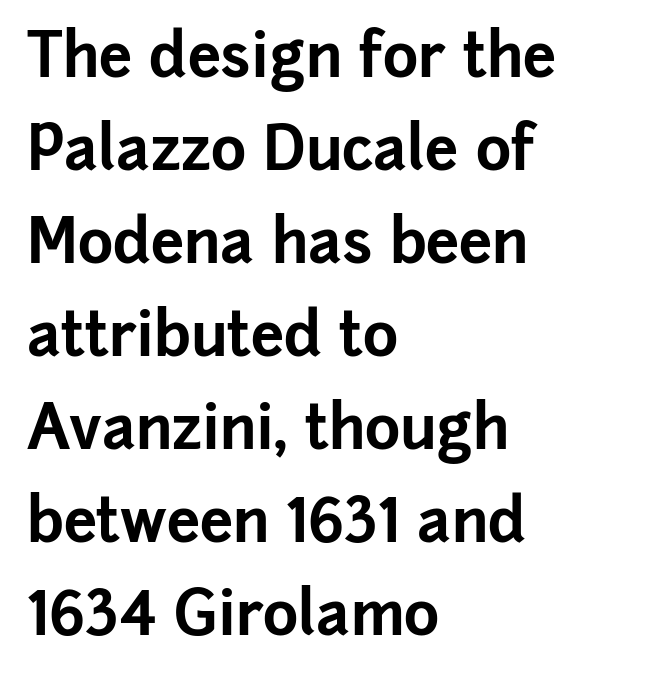
Proportional: the letters do not fall into vertical columns. Check where the strokes stop: nothing finishes them off — pure sans. A student would call this left alignment; a typographer would say flush left, rag right. Rule under the text: the space is simply empty.
